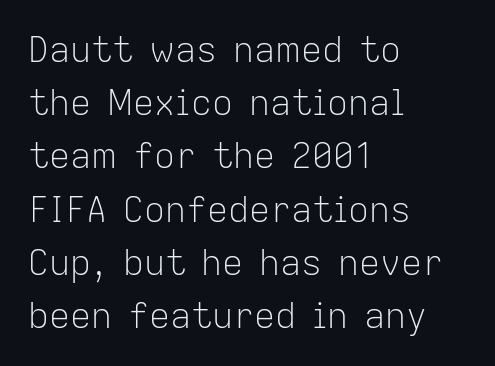
Q: Is the text bold? A: No.
Q: Is the text italic (slanted)? A: No, it is upright.
Q: Is the typeface a serif or a sans-serif typeface? A: Sans-serif.
Q: Is the text underlined? A: No.
Q: How is the paragraph aligned? A: Left-aligned.
Q: Is the spacing between letters normal or unusually wide? A: Normal.
Q: Is the spacing between lines tight, normal or loose? A: Normal.
Q: Width (condensed, normal, or wide)? A: Normal.
Q: Stroke contrast? A: Low.
Q: x-height? A: Medium.
Q: Monospaced? A: No.
